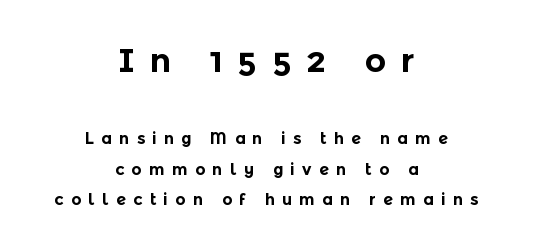
Q: Is the text bold? A: Yes.
Q: Is the text italic (slanted)? A: No, it is upright.
Q: Is the typeface a serif or a sans-serif typeface? A: Sans-serif.
Q: Is the text underlined? A: No.
Q: How is the paragraph aligned? A: Centered.
Q: Is the spacing between letters normal or unusually wide? A: Unusually wide.
Q: Which block of text is set in a larger size, the first (top) or the second (bottom)? A: The first (top) one.
Q: Width (condensed, normal, or wide)? A: Normal.
Q: x-height? A: Medium.
Q: Monospaced? A: No.
